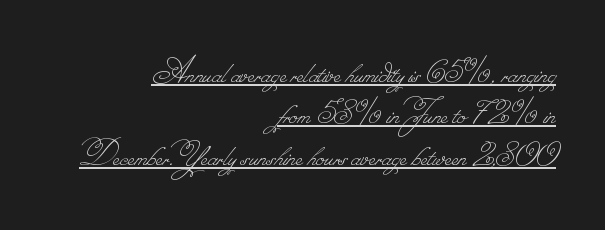
Q: Is the text bold? A: No.
Q: Is the text underlined? A: Yes.
Q: How is the paragraph aligned? A: Right-aligned.
Q: Is the spacing between letters normal or unusually wide? A: Normal.
Q: Is the spacing between lines tight, normal or loose? A: Tight.
Q: Width (condensed, normal, or wide)? A: Normal.
Q: Stroke contrast? A: Low.
Q: Monospaced? A: No.
